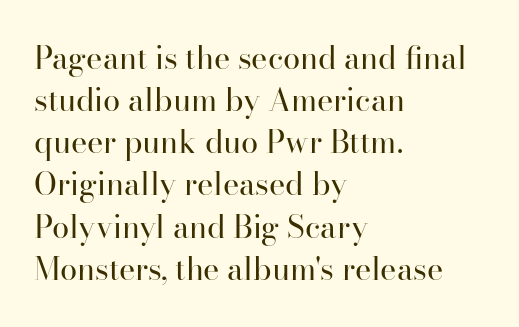
Note the varied advance widths — an 'i' is clearly narrower than an 'm'. The baseline area is clear. Each new line begins a customary step beneath the previous one. Teacher's note: observe the even left margin — that is flush-left alignment. You can tell it's not italic because the verticals are truly vertical.
